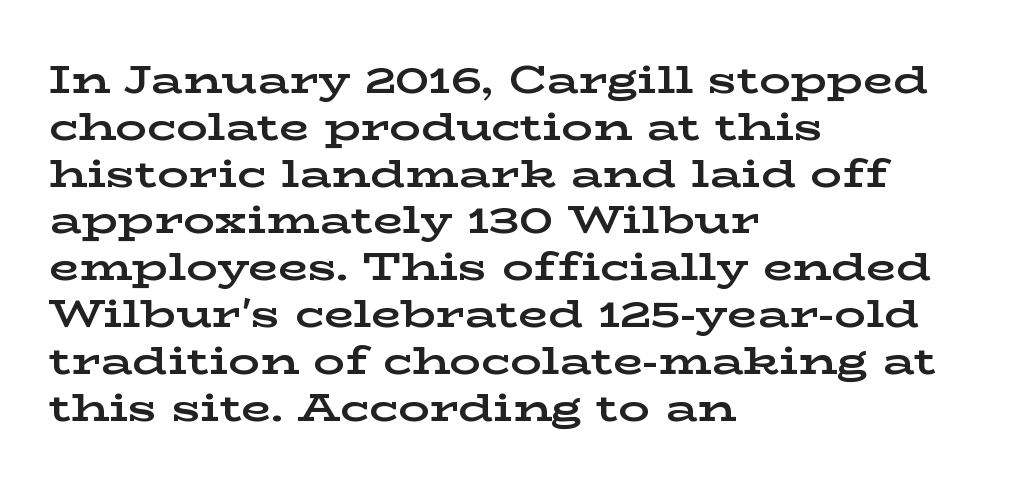
{"serif": "yes", "italic": "no", "bold": "yes", "weight": "bold", "width": "wide", "stroke_contrast": "low", "x_height": "medium", "monospaced": "no", "underline": "no", "align": "left", "line_spacing_ratio": 1.2, "letter_spacing": "normal", "letter_spacing_em": 0.0, "glyph_px": 39}
